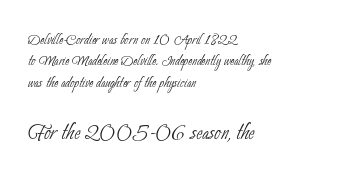
{"serif": "no", "bold": "no", "weight": "thin", "width": "condensed", "stroke_contrast": "low", "x_height": "small", "monospaced": "no", "underline": "no", "align": "left", "line_spacing": "tight", "line_spacing_ratio": 1.12, "letter_spacing": "normal", "letter_spacing_em": 0.0, "larger_block": "second", "size_ratio": 1.53, "glyph_px": 29}
